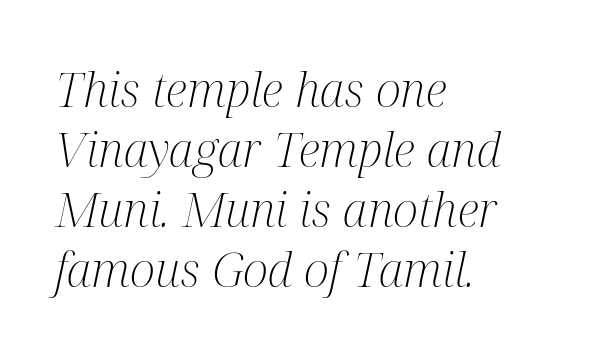
Q: Is the text bold? A: No.
Q: Is the text italic (slanted)? A: Yes, it leans right by about 12 degrees.
Q: Is the typeface a serif or a sans-serif typeface? A: Serif.
Q: Is the text underlined? A: No.
Q: How is the paragraph aligned? A: Left-aligned.
Q: Is the spacing between letters normal or unusually wide? A: Normal.
Q: Is the spacing between lines tight, normal or loose? A: Normal.
Q: Width (condensed, normal, or wide)? A: Condensed.
Q: Stroke contrast? A: Medium.
Q: x-height? A: Medium.
Q: Monospaced? A: No.
